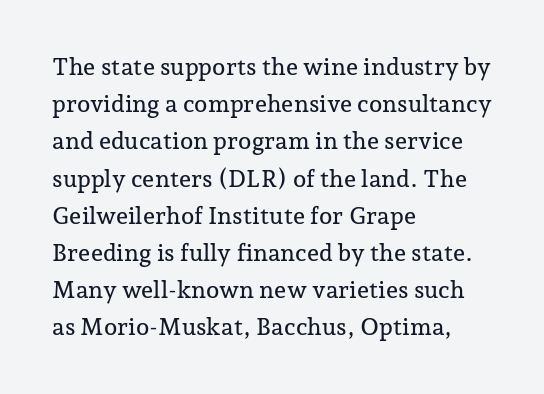
{"italic": "no", "underline": "no", "align": "left", "line_spacing": "normal", "line_spacing_ratio": 1.55, "letter_spacing": "normal", "letter_spacing_em": 0.0, "glyph_px": 24}
